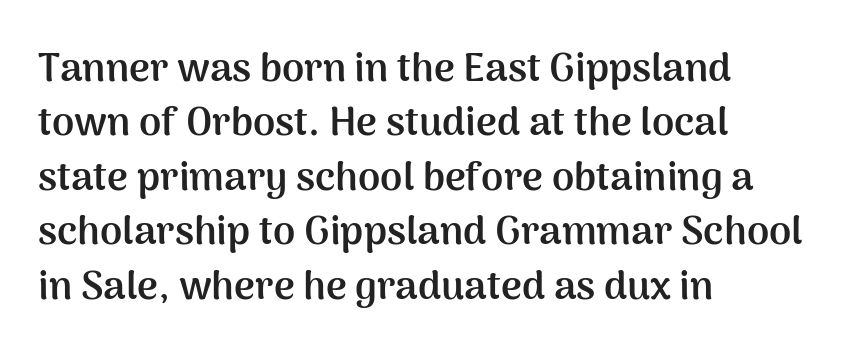
The image shows 40 px semibold sans-serif type, upright; set left-aligned, normal line spacing (1.36x), normal letter spacing, not underlined; medium stroke contrast and a medium x-height.
